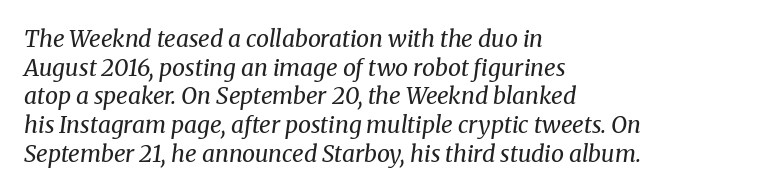
{"italic": "yes", "lean": "right", "slant_degrees": 8, "bold": "no", "underline": "no", "align": "left", "line_spacing": "normal", "line_spacing_ratio": 1.25, "letter_spacing": "normal", "letter_spacing_em": 0.0, "glyph_px": 23}
